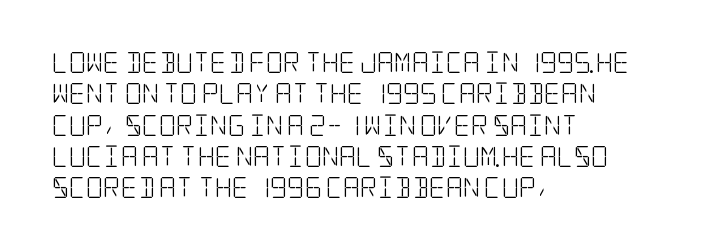
Q: Is the text bold? A: No.
Q: Is the text italic (slanted)? A: No, it is upright.
Q: Is the text underlined? A: No.
Q: How is the paragraph aligned? A: Left-aligned.
Q: Is the spacing between letters normal or unusually wide? A: Normal.
Q: Is the spacing between lines tight, normal or loose? A: Normal.
